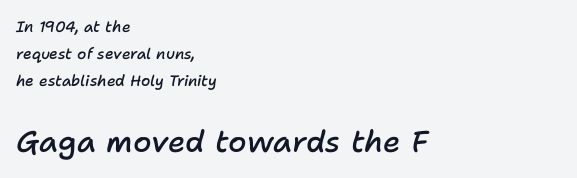
The image shows 30 px semibold type, italic (leaning right); set left-aligned, line spacing 1.8x, normal letter spacing, not underlined; the second (bottom) block is 2.0x larger; low stroke contrast and a medium x-height.
